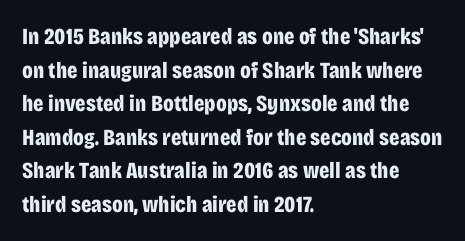
Q: Is the text bold? A: Yes.
Q: Is the text italic (slanted)? A: No, it is upright.
Q: Is the text underlined? A: No.
Q: How is the paragraph aligned? A: Left-aligned.
Q: Is the spacing between letters normal or unusually wide? A: Normal.
Q: Is the spacing between lines tight, normal or loose? A: Normal.
